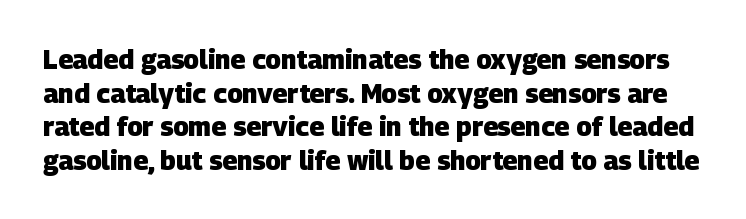
Glyph-to-glyph distance matches everyday printed text. Anything drawn beneath the words? Only blank space. Set as a true bold cut, around the 700 mark. Notice how descenders clear the ascenders below comfortably — that's standard leading.
